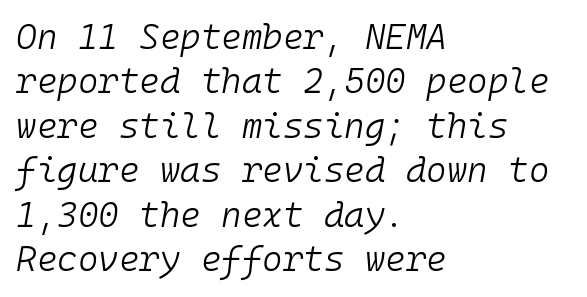
The lines are quadded left. Ink coverage per letter is moderate at most. The block of text has a typical density, with ordinary space between rows. Characters are canted at an angle relative to the baseline's perpendicular.
